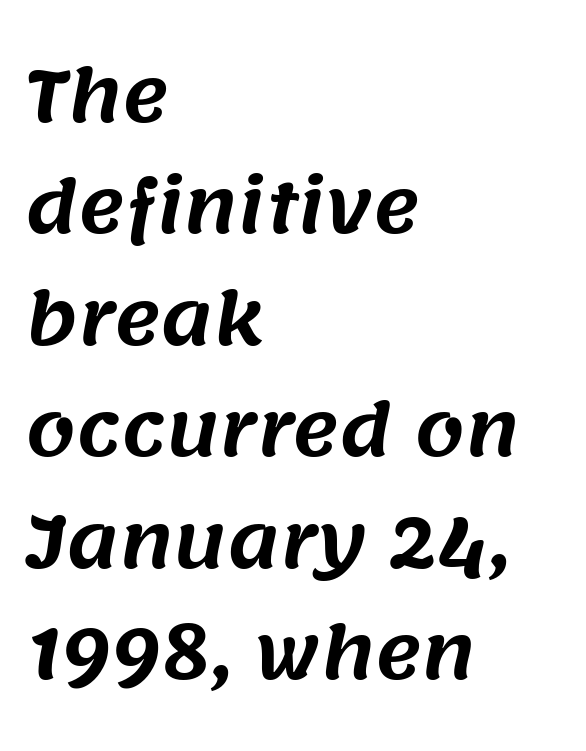
The image shows 71 px sans-serif type; set left-aligned, normal line spacing (1.57x), normal letter spacing, not underlined; medium stroke contrast and a large x-height.
